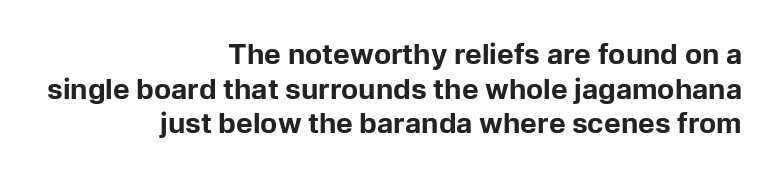
Q: Is the text bold? A: Yes.
Q: Is the text italic (slanted)? A: No, it is upright.
Q: Is the typeface a serif or a sans-serif typeface? A: Sans-serif.
Q: Is the text underlined? A: No.
Q: How is the paragraph aligned? A: Right-aligned.
Q: Is the spacing between letters normal or unusually wide? A: Normal.
Q: Width (condensed, normal, or wide)? A: Normal.
Q: Stroke contrast? A: Low.
Q: x-height? A: Medium.
Q: Monospaced? A: No.
